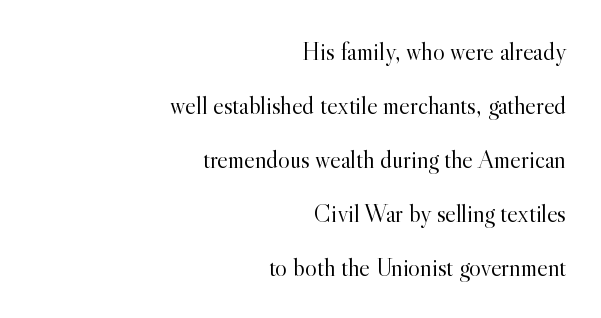
The strokes are not fattened; the text isn't bold. Line ends are locked; line starts wander. The horizontal fit of the characters is conventional and even. Is there any slant? The stems are plumb. The words here are not underlined.
